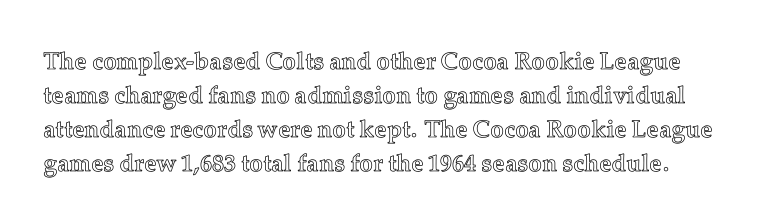
The image shows 24 px text type, upright; set normal line spacing (1.41x), normal letter spacing, not underlined.
